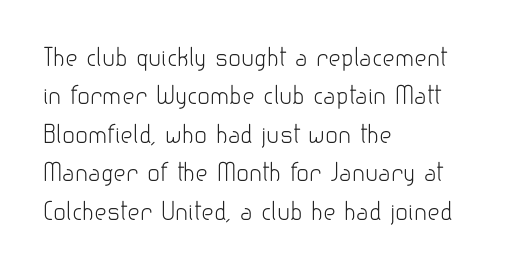
{"italic": "no", "bold": "no", "underline": "no", "align": "left", "line_spacing": "normal", "line_spacing_ratio": 1.6, "letter_spacing": "normal", "letter_spacing_em": 0.0, "glyph_px": 24}
